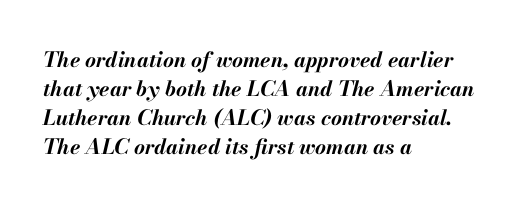
Does the weight exceed regular? Yes, all the way to bold. Underline: absent. The tracking reads as untouched default to a designer's eye. A classic flush-left, rag-right setting is used for this passage. Does the leading feel generous? No, just average. Looking at the ascenders, they clearly lean.
